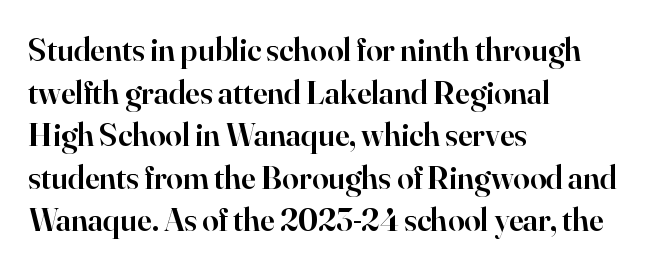
Q: Is the text bold? A: Semi-bold.
Q: Is the text italic (slanted)? A: No, it is upright.
Q: Is the typeface a serif or a sans-serif typeface? A: Serif.
Q: Is the text underlined? A: No.
Q: How is the paragraph aligned? A: Left-aligned.
Q: Is the spacing between letters normal or unusually wide? A: Normal.
Q: Is the spacing between lines tight, normal or loose? A: Normal.
Q: Width (condensed, normal, or wide)? A: Normal.
Q: Stroke contrast? A: High.
Q: x-height? A: Small.
Q: Monospaced? A: No.
